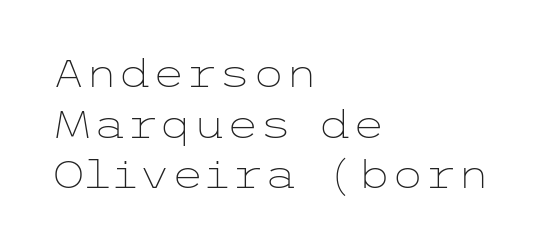
Q: Is the text bold? A: No.
Q: Is the text italic (slanted)? A: No, it is upright.
Q: Is the typeface a serif or a sans-serif typeface? A: Sans-serif.
Q: Is the text underlined? A: No.
Q: How is the paragraph aligned? A: Left-aligned.
Q: Is the spacing between letters normal or unusually wide? A: Normal.
Q: Is the spacing between lines tight, normal or loose? A: Normal.
Q: Width (condensed, normal, or wide)? A: Wide.
Q: Stroke contrast? A: Low.
Q: x-height? A: Medium.
